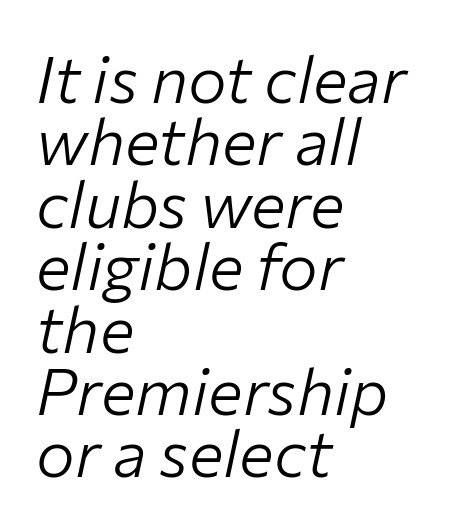
{"italic": "yes", "lean": "right", "slant_degrees": 12, "bold": "no", "weight": "light", "width": "normal", "stroke_contrast": "low", "x_height": "medium", "monospaced": "no", "underline": "no", "align": "left", "line_spacing": "tight", "line_spacing_ratio": 0.96, "letter_spacing": "normal", "letter_spacing_em": 0.0, "glyph_px": 65}
